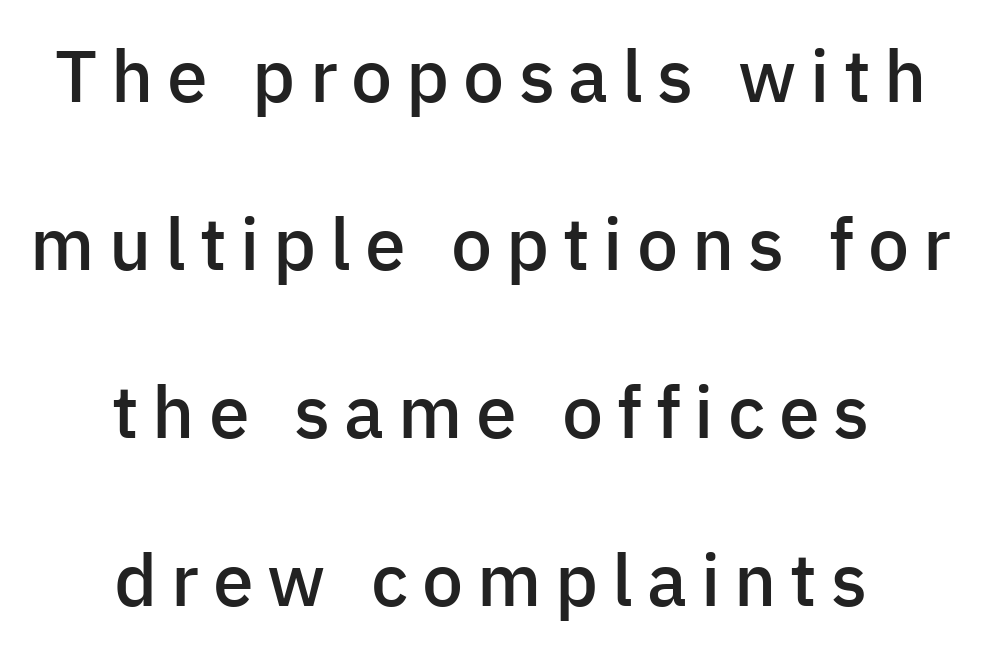
Posture: straight, roman, zero tilt. Unmarked baselines from the first word to the last. Firm but not heavy-handed strokes: this text is semibold. Is this a fixed-width face? No — the glyphs have proportional, varying widths. Rows of type keep a wide berth in the vertical direction. The type family on display is of the sans-serif kind.
